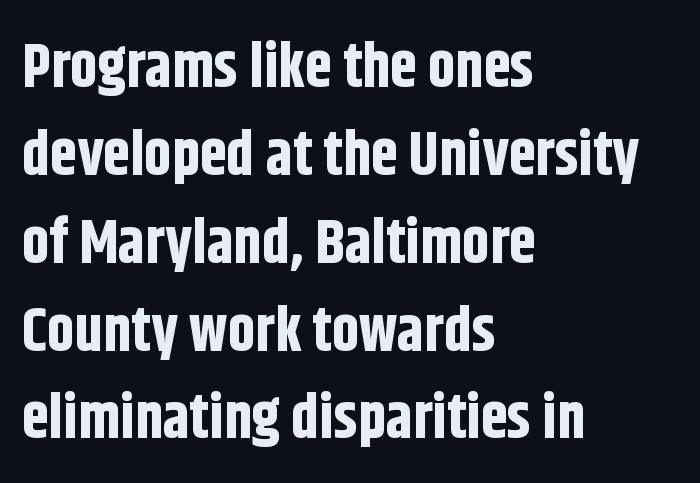
The face used here is rendered with its standard letterfit. Posture: straight, roman, zero tilt. Descenders hang freely into open space. This sample keeps an unexceptional amount of space between lines. The face used here is a sans, in the tradition of grotesques and geometrics. Where is the straight margin? On the left.
